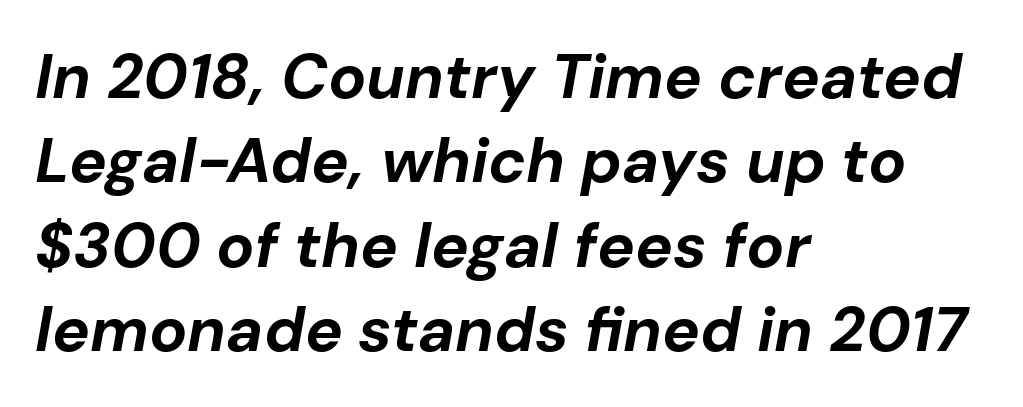
The rendering applies a slant to the glyphs. The designer left line spacing at the default. Chunky letters — that's bold for sure. Students, note that the glyphs here touch the page at normal intervals. Line beginnings align vertically; line endings do not.
